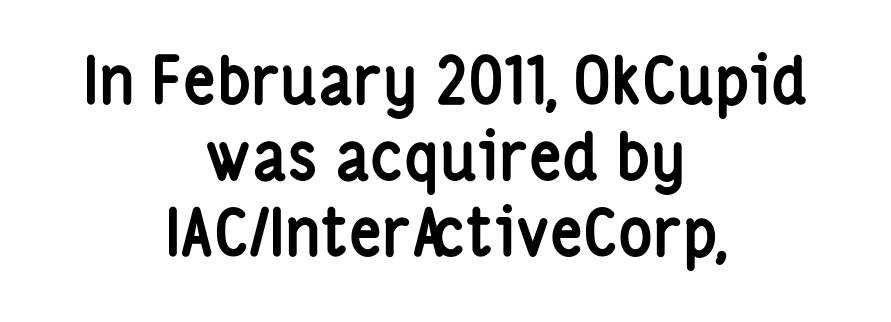
{"serif": "no", "italic": "no", "bold": "yes", "weight": "semibold", "width": "condensed", "stroke_contrast": "low", "x_height": "medium", "monospaced": "no", "underline": "no", "align": "center", "line_spacing_ratio": 1.17, "letter_spacing": "normal", "letter_spacing_em": 0.0, "glyph_px": 65}
